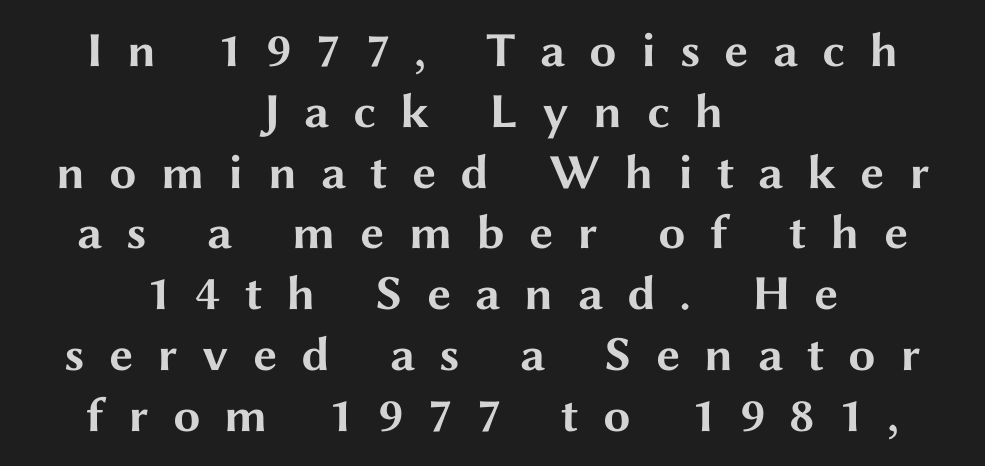
The image shows 49 px bold, wide sans-serif type, upright; set centered, line spacing 1.24x, unusually wide letter spacing (+0.49 em), not underlined; medium stroke contrast and a medium x-height.
